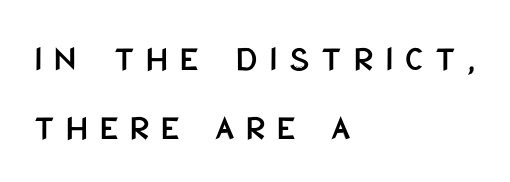
{"serif": "no", "italic": "no", "width": "condensed", "stroke_contrast": "low", "x_height": "large", "monospaced": "no", "underline": "no", "align": "left", "line_spacing": "loose", "line_spacing_ratio": 1.93, "letter_spacing": "wide", "letter_spacing_em": 0.32, "glyph_px": 36}
